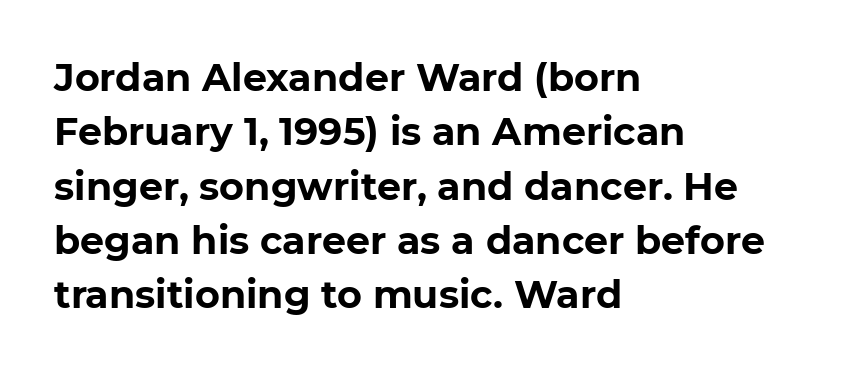
The image shows 38 px bold sans-serif type, upright; set left-aligned, normal line spacing (1.43x), normal letter spacing, not underlined; low stroke contrast and a medium x-height.
